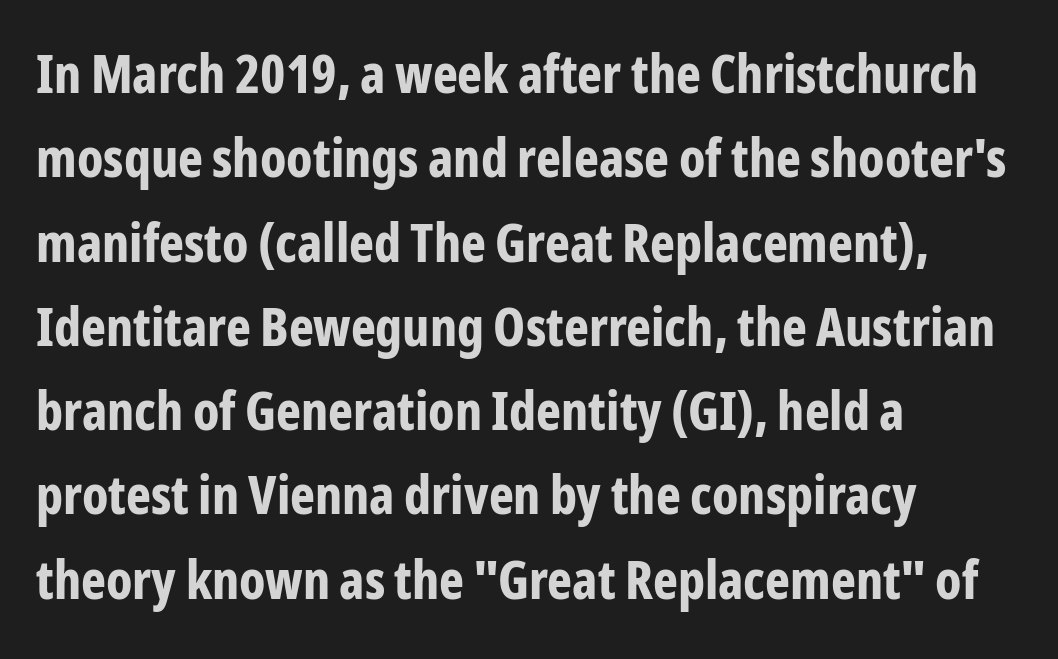
{"serif": "no", "italic": "no", "bold": "yes", "weight": "bold", "width": "condensed", "stroke_contrast": "low", "x_height": "medium", "monospaced": "no", "underline": "no", "align": "left", "line_spacing": "normal", "line_spacing_ratio": 1.59, "letter_spacing": "normal", "letter_spacing_em": 0.0, "glyph_px": 53}
